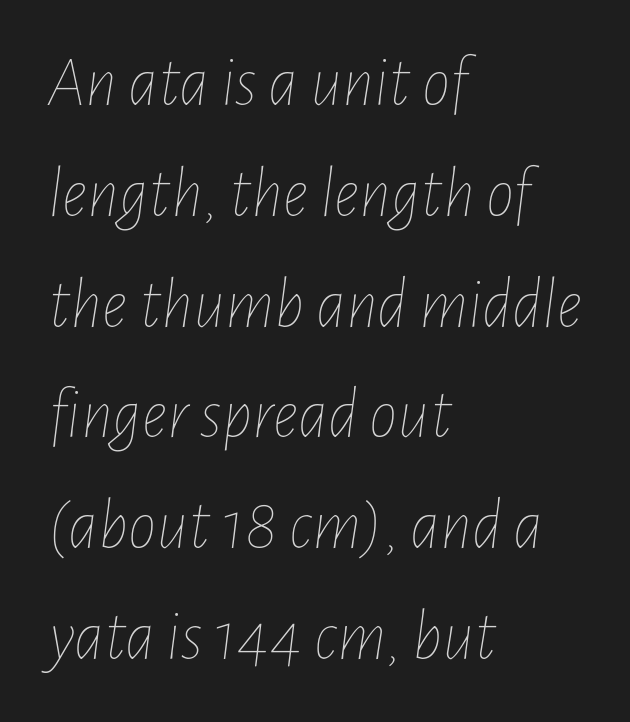
Q: Is the text bold? A: No.
Q: Is the text italic (slanted)? A: Yes, it leans right by about 7 degrees.
Q: Is the text underlined? A: No.
Q: How is the paragraph aligned? A: Left-aligned.
Q: Is the spacing between letters normal or unusually wide? A: Normal.
Q: Is the spacing between lines tight, normal or loose? A: Normal.
Q: Width (condensed, normal, or wide)? A: Condensed.
Q: Stroke contrast? A: Low.
Q: x-height? A: Medium.
Q: Monospaced? A: No.
